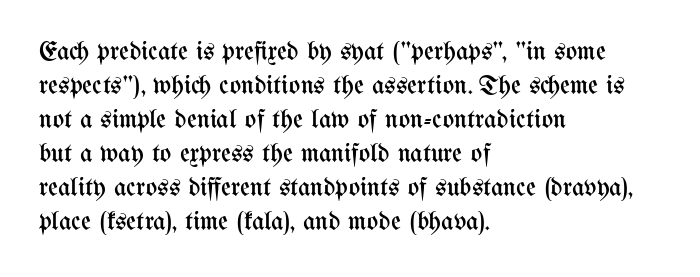
The image shows 27 px text type, upright; set left-aligned, normal line spacing (1.26x), normal letter spacing, not underlined.
